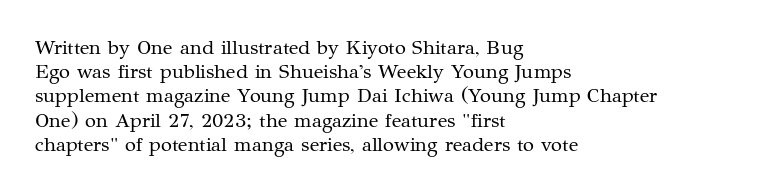
Tall strokes in this sample are plumb rather than angled. Decoration check: the copy has no underline. Words appear dense and cohesive because spacing is normal. The typesetter chose a ragged-right arrangement here.
